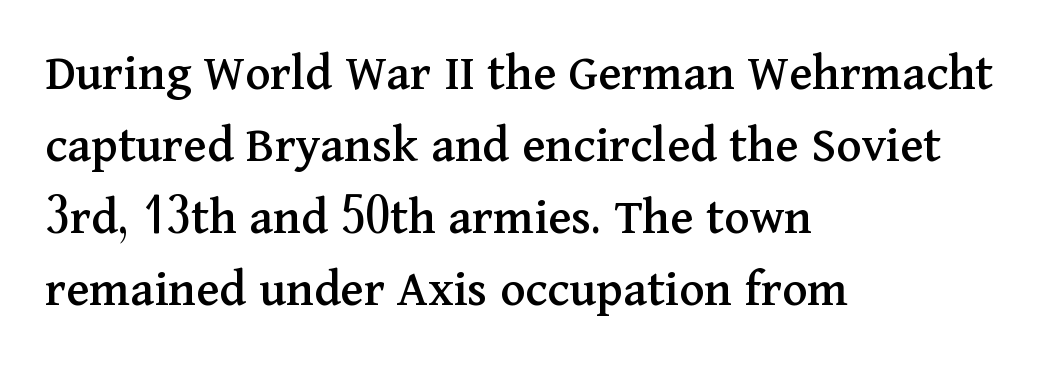
The image shows 53 px serif type, upright; set left-aligned, normal line spacing (1.36x), normal letter spacing, not underlined; medium stroke contrast and a medium x-height.
